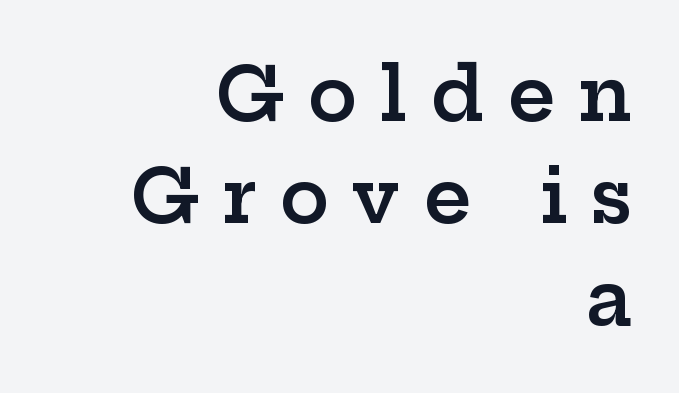
Q: Is the text bold? A: Semi-bold.
Q: Is the text italic (slanted)? A: No, it is upright.
Q: Is the typeface a serif or a sans-serif typeface? A: Serif.
Q: Is the text underlined? A: No.
Q: How is the paragraph aligned? A: Right-aligned.
Q: Is the spacing between letters normal or unusually wide? A: Unusually wide.
Q: Is the spacing between lines tight, normal or loose? A: Normal.
Q: Width (condensed, normal, or wide)? A: Wide.
Q: Stroke contrast? A: Low.
Q: x-height? A: Medium.
Q: Monospaced? A: No.
